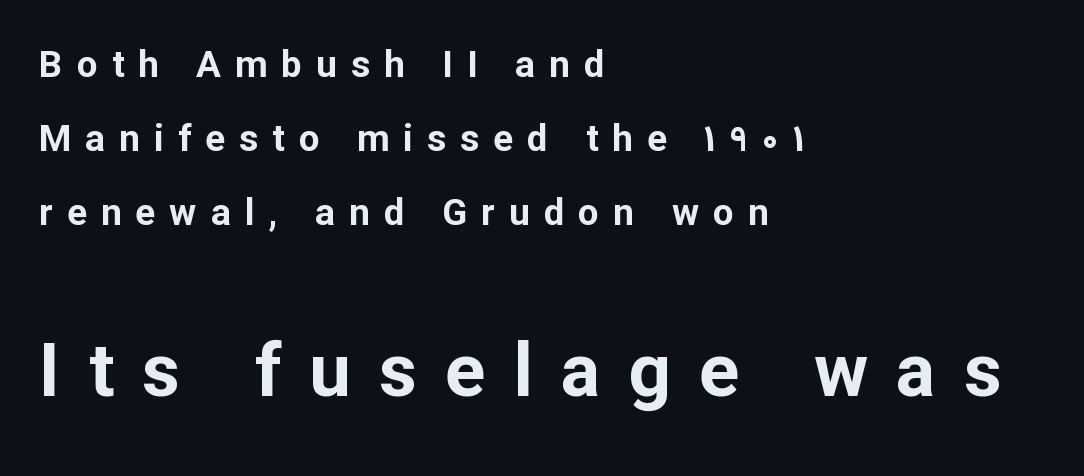
What weight is shown? A full bold with thick strokes. The rendering shows plain stroke endings on the letterforms — a sans-serif design. The typesetter chose a ragged-right arrangement here. The axis of the letterforms is exactly vertical.
